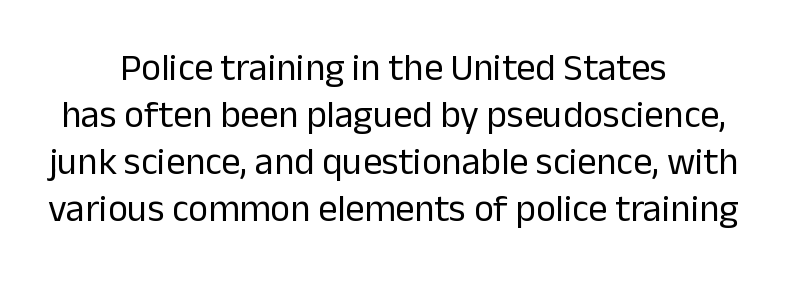
Each word holds together tightly as a unit, with standard inter-letter gaps. The designer went with a sans here, leaving each stem footless. Letters have the restrained weight of plain body copy at most. Check the space under the baseline: it is left empty.
